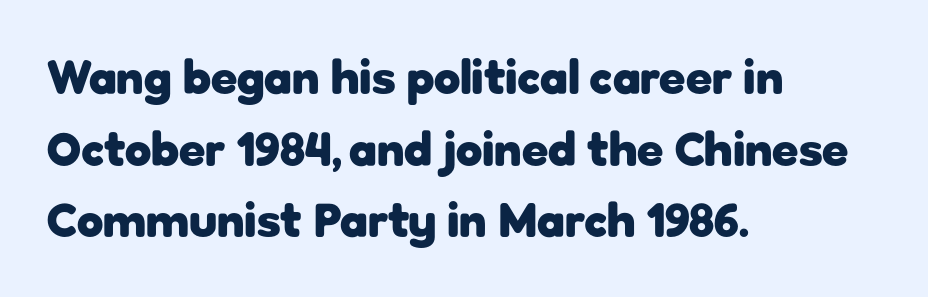
A clean baseline with only descenders dipping below it. Look at the stroke-to-counter ratio: heavy, a bold. The paragraph shown leans on its left margin. The text was rendered using a sans face with plain stroke endings.
